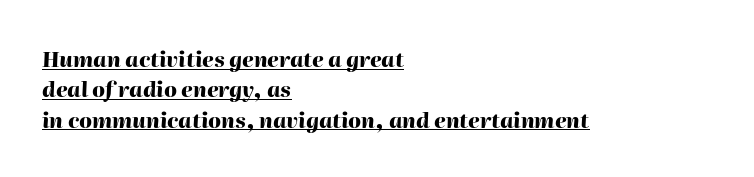
Notice how a bar underscores the lettering throughout. These lines are set flush left with a ragged right edge. The characters look thick and weighty, a clear bold. Slant detected: the letters are inclined. Vertical spacing — default. Is the letter spacing exaggerated? No — it looks like the ordinary default.
